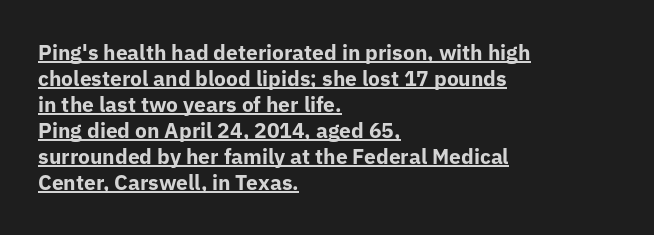
Notice how a bar underscores the lettering throughout. Quick note: not italic, upright. You could call the tracking neutral — neither tight nor loose. Caption: bold face, heavy strokes. The paragraph shown leans on its left margin.
